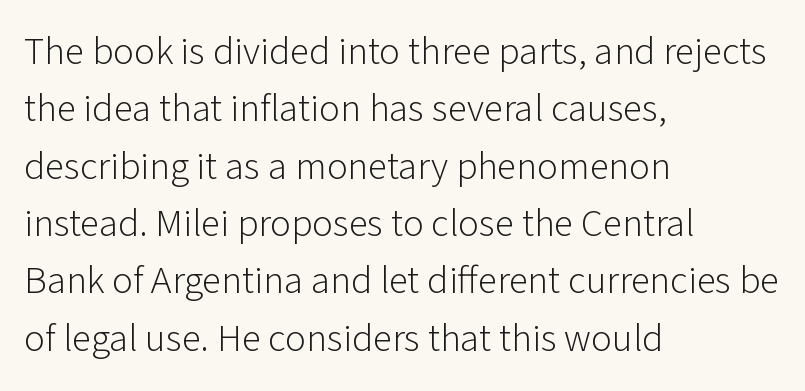
{"serif": "no", "italic": "no", "bold": "no", "weight": "light", "width": "normal", "stroke_contrast": "low", "x_height": "medium", "monospaced": "no", "underline": "no", "align": "left", "line_spacing": "normal", "line_spacing_ratio": 1.47, "letter_spacing": "normal", "letter_spacing_em": 0.0, "glyph_px": 39}
